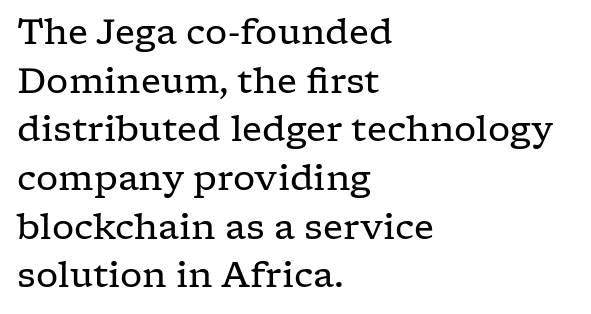
No extra tracking has been applied to these lines. The lettering stays uniformly vertical, giving the passage a roman look. You could not count columns in this text — the font is proportionally spaced. Classification — serif.
